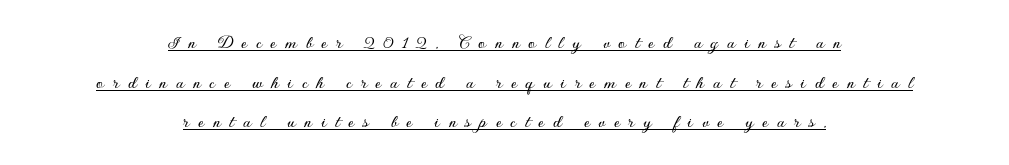
The image shows 20 px text type; set centered, loose line spacing (1.98x), unusually wide letter spacing (+0.43 em), underlined.
